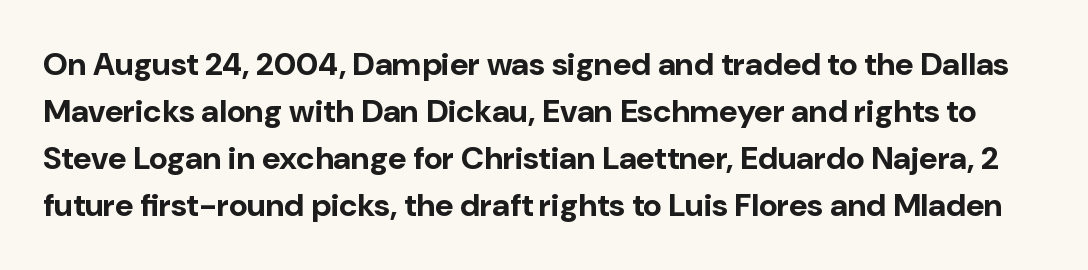
{"serif": "no", "italic": "no", "bold": "yes", "weight": "bold", "width": "normal", "stroke_contrast": "low", "x_height": "medium", "monospaced": "no", "underline": "no", "line_spacing": "normal", "line_spacing_ratio": 1.47, "letter_spacing": "normal", "letter_spacing_em": 0.0, "glyph_px": 32}
